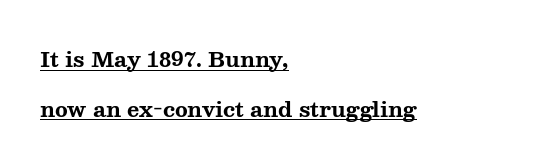
{"italic": "no", "bold": "yes", "underline": "yes", "align": "left", "line_spacing": "loose", "line_spacing_ratio": 2.37, "letter_spacing": "normal", "letter_spacing_em": 0.0, "glyph_px": 21}
